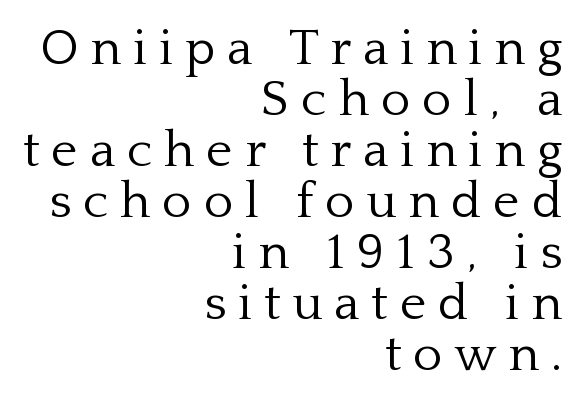
Horizontal bands of white between lines are thin slivers. Alignment: flush right. Tracking value appears strongly positive — letters spread wide. Italic: no, the glyphs are upright roman.
